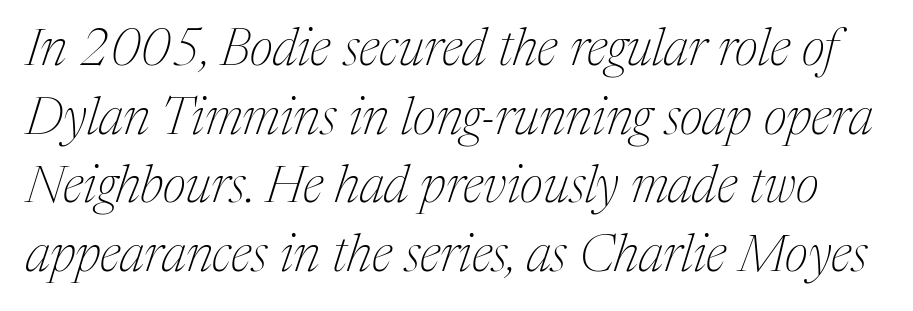
{"serif": "yes", "italic": "yes", "lean": "right", "slant_degrees": 17, "bold": "no", "weight": "thin", "width": "normal", "stroke_contrast": "medium", "x_height": "medium", "monospaced": "no", "underline": "no", "line_spacing": "normal", "line_spacing_ratio": 1.32, "letter_spacing": "normal", "letter_spacing_em": 0.0, "glyph_px": 52}
